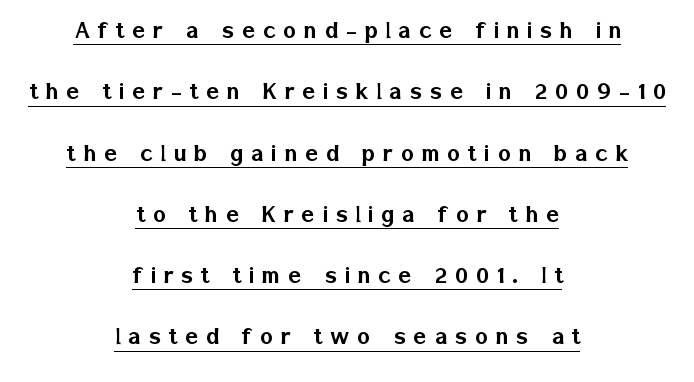
Q: Is the text italic (slanted)? A: No, it is upright.
Q: Is the text underlined? A: Yes.
Q: How is the paragraph aligned? A: Centered.
Q: Is the spacing between letters normal or unusually wide? A: Unusually wide.
Q: Is the spacing between lines tight, normal or loose? A: Loose.
